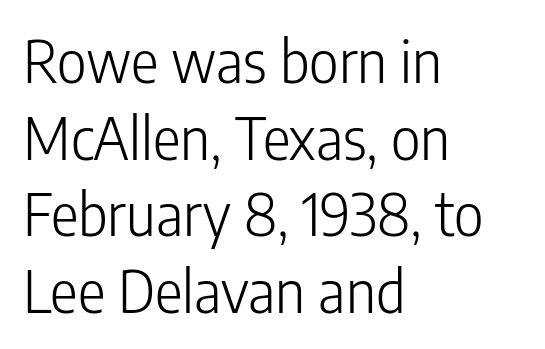
The image shows 58 px light, condensed sans-serif type, upright; set left-aligned, normal line spacing (1.32x), normal letter spacing, not underlined; low stroke contrast and a medium x-height.
